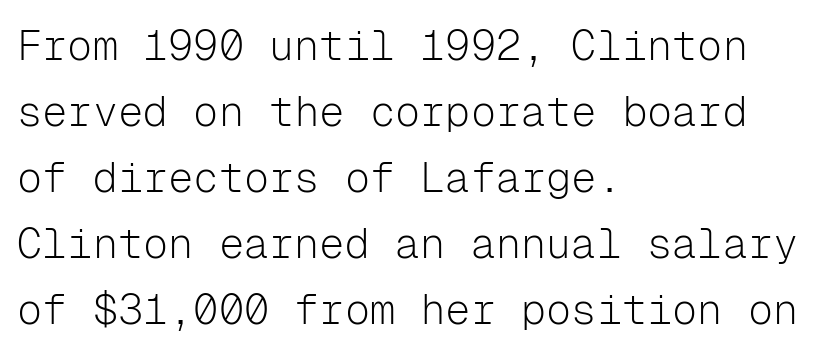
The passage shown is typed in a monospace face where columns stay perfectly aligned. Descenders hang freely into open space. Style check: upright. Horizontal bands of white between lines are of average thickness. Stroke terminals: plain, sans-serif. The gaps between neighbouring characters are ordinary and unremarkable.
